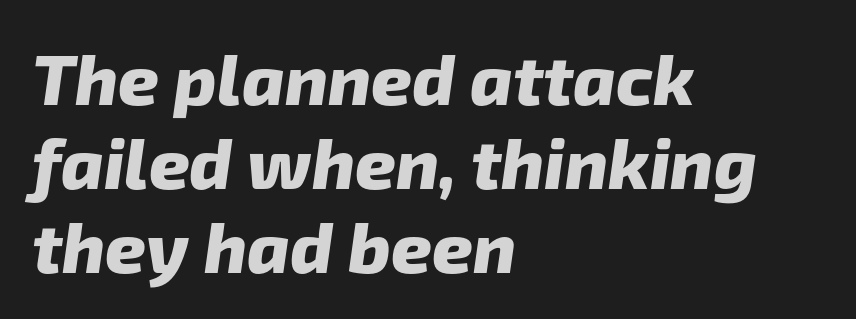
Q: Is the text bold? A: Yes.
Q: Is the typeface a serif or a sans-serif typeface? A: Sans-serif.
Q: Is the text underlined? A: No.
Q: How is the paragraph aligned? A: Left-aligned.
Q: Is the spacing between letters normal or unusually wide? A: Normal.
Q: Width (condensed, normal, or wide)? A: Normal.
Q: Stroke contrast? A: Low.
Q: x-height? A: Medium.
Q: Monospaced? A: No.
